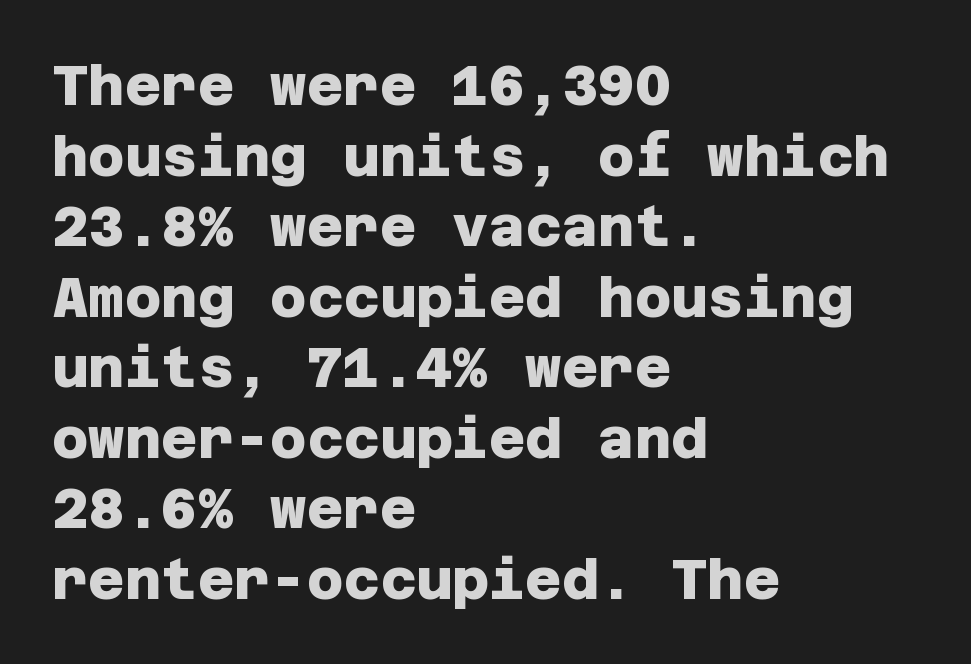
The image shows 56 px heavy sans-serif type; set left-aligned, normal line spacing (1.26x), normal letter spacing, not underlined; low stroke contrast and a large x-height.
